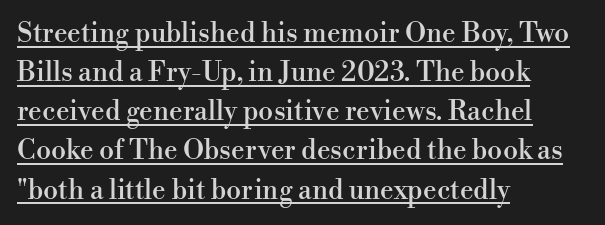
The image shows 27 px text type, upright; set left-aligned, normal line spacing (1.45x), normal letter spacing, underlined.
